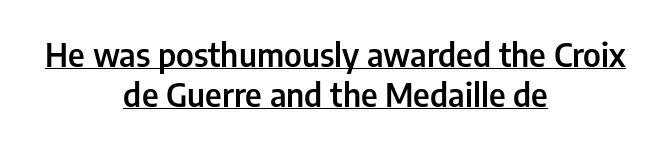
The image shows 33 px semibold, condensed sans-serif type, upright; set centered, line spacing 1.21x, normal letter spacing, underlined; low stroke contrast and a medium x-height.
